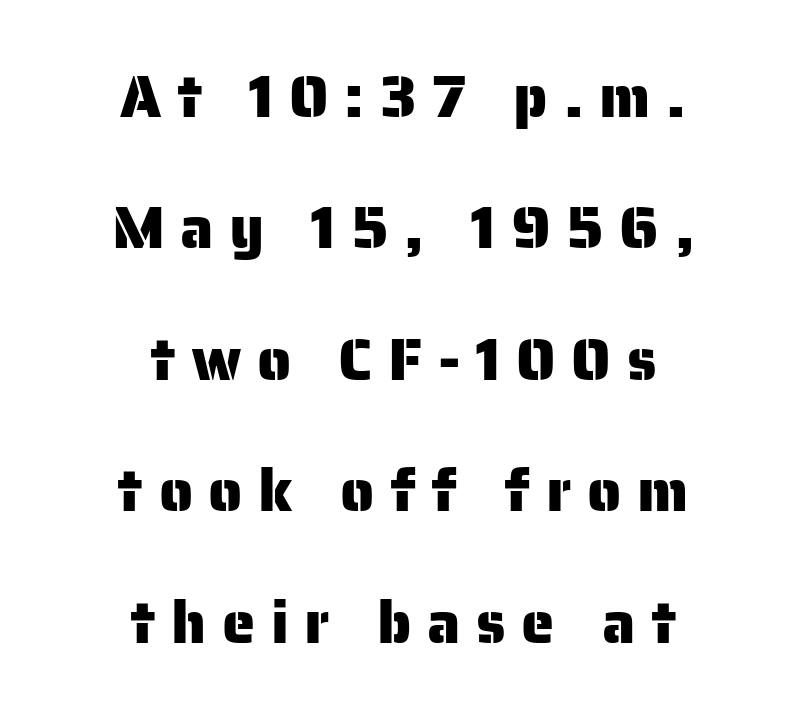
{"serif": "no", "italic": "no", "width": "normal", "stroke_contrast": "low", "x_height": "medium", "monospaced": "no", "underline": "no", "align": "center", "line_spacing": "loose", "line_spacing_ratio": 2.19, "letter_spacing": "wide", "letter_spacing_em": 0.26, "glyph_px": 60}
